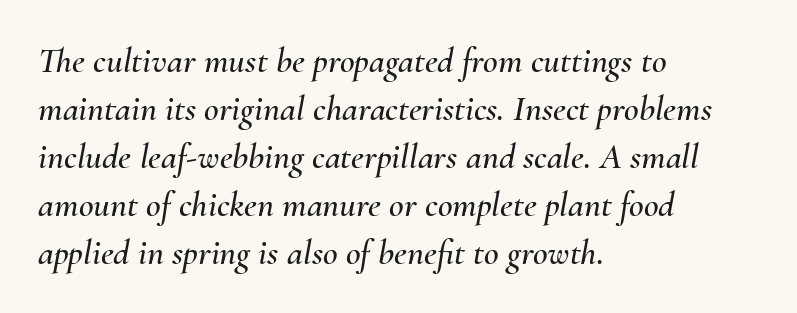
The image shows 36 px text type, italic (leaning right); set left-aligned, normal line spacing (1.33x), normal letter spacing, not underlined; medium stroke contrast and a small x-height.
